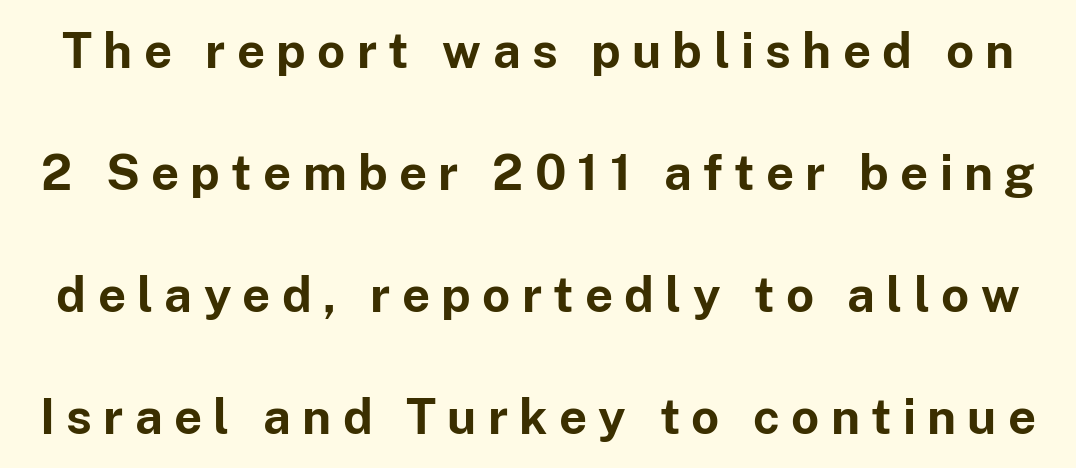
{"serif": "no", "italic": "no", "bold": "yes", "weight": "bold", "width": "normal", "stroke_contrast": "low", "x_height": "medium", "monospaced": "no", "underline": "no", "line_spacing": "loose", "line_spacing_ratio": 2.49, "letter_spacing": "wide", "letter_spacing_em": 0.23, "glyph_px": 49}
